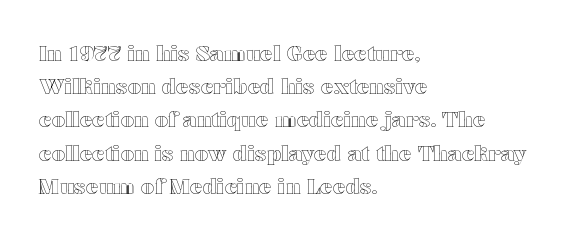
Q: Is the text italic (slanted)? A: No, it is upright.
Q: Is the text underlined? A: No.
Q: How is the paragraph aligned? A: Left-aligned.
Q: Is the spacing between letters normal or unusually wide? A: Normal.
Q: Is the spacing between lines tight, normal or loose? A: Normal.
